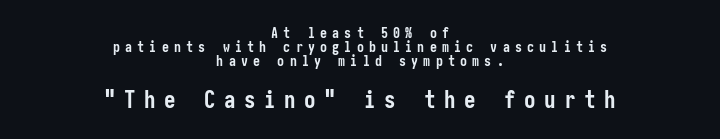
Alignment: centered. Letter spacing: wide. Rule under the text: the space is simply empty. Look at the stroke-to-counter ratio: heavy, a bold. The axis of the letterforms is exactly vertical.
